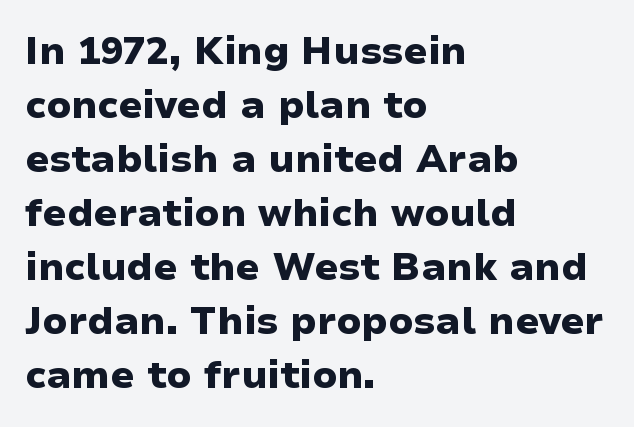
{"serif": "no", "italic": "no", "bold": "yes", "weight": "heavy", "width": "wide", "stroke_contrast": "low", "x_height": "medium", "monospaced": "no", "underline": "no", "align": "left", "line_spacing": "normal", "line_spacing_ratio": 1.42, "letter_spacing": "normal", "letter_spacing_em": 0.0, "glyph_px": 38}
